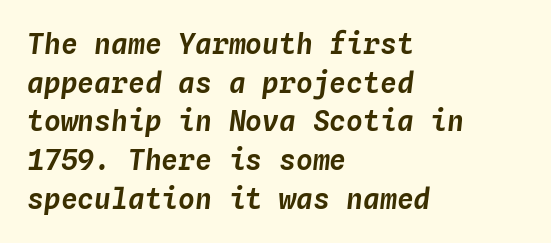
Q: Is the text italic (slanted)? A: Yes, it leans right by about 4 degrees.
Q: Is the text underlined? A: No.
Q: How is the paragraph aligned? A: Left-aligned.
Q: Is the spacing between letters normal or unusually wide? A: Normal.
Q: Is the spacing between lines tight, normal or loose? A: Normal.
Q: Width (condensed, normal, or wide)? A: Normal.
Q: Stroke contrast? A: Low.
Q: x-height? A: Medium.
Q: Monospaced? A: Yes.
